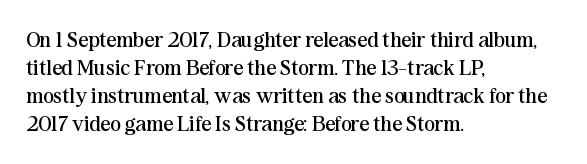
The image shows 22 px text type, upright; set left-aligned, normal line spacing (1.28x), normal letter spacing, not underlined.
